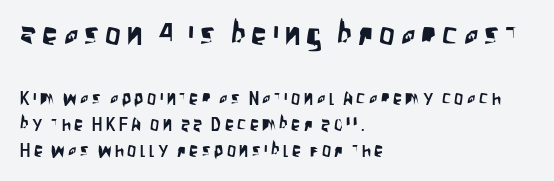
Q: Is the text italic (slanted)? A: No, it is upright.
Q: Is the typeface a serif or a sans-serif typeface? A: Sans-serif.
Q: Is the text underlined? A: No.
Q: How is the paragraph aligned? A: Left-aligned.
Q: Is the spacing between lines tight, normal or loose? A: Normal.
Q: Which block of text is set in a larger size, the first (top) or the second (bottom)? A: The first (top) one.
Q: Width (condensed, normal, or wide)? A: Condensed.
Q: Stroke contrast? A: Low.
Q: x-height? A: Large.
Q: Monospaced? A: No.
